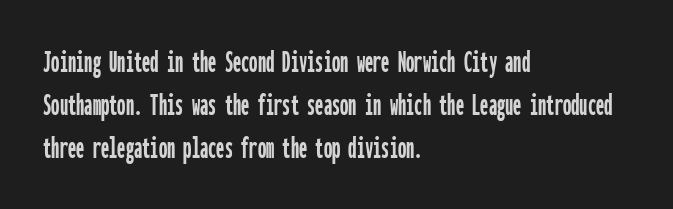
Unlike a traditional serif, this face leaves its strokes unadorned. Default kerning and tracking; the words read as compact shapes. Compared with a centered layout, this one pins lines to the left instead. Ordinary non-slanted type is in use. Each letter, wide or thin by design, is forced into the same width here.
